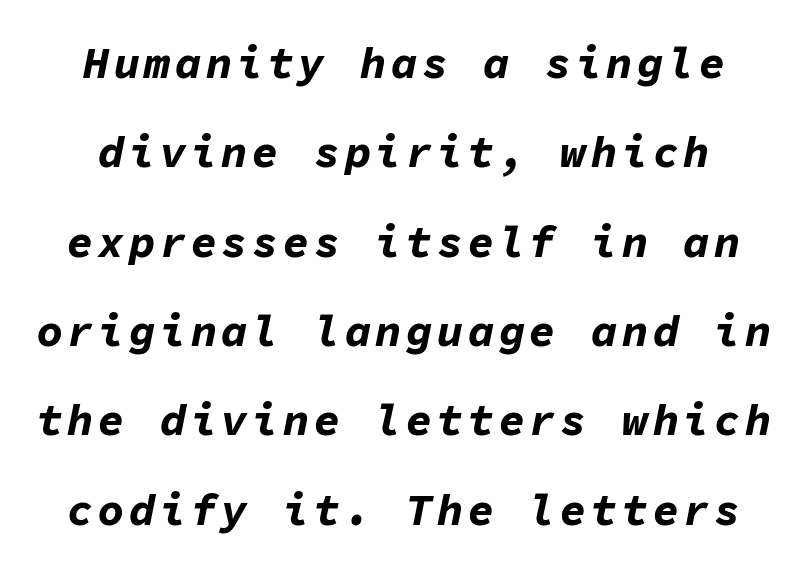
Quick note: underline off. Horizontal bands of white between lines are thick stripes. This sample uses an oblique cut, with every glyph tilted off the vertical. Each letter, wide or thin by design, is forced into the same width here. The letters are bold, with thick, heavy strokes.
